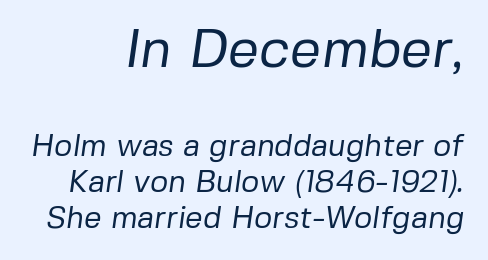
{"serif": "no", "bold": "no", "weight": "regular", "width": "normal", "stroke_contrast": "low", "x_height": "medium", "monospaced": "no", "underline": "no", "align": "right", "line_spacing": "tight", "line_spacing_ratio": 1.15, "letter_spacing": "normal", "letter_spacing_em": 0.0, "larger_block": "first", "size_ratio": 1.77, "glyph_px": 55}
